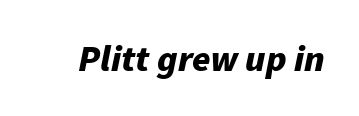
{"italic": "yes", "lean": "right", "slant_degrees": 11, "bold": "yes", "weight": "bold", "width": "normal", "stroke_contrast": "low", "x_height": "medium", "monospaced": "no", "underline": "no", "letter_spacing": "normal", "letter_spacing_em": 0.0, "glyph_px": 37}
